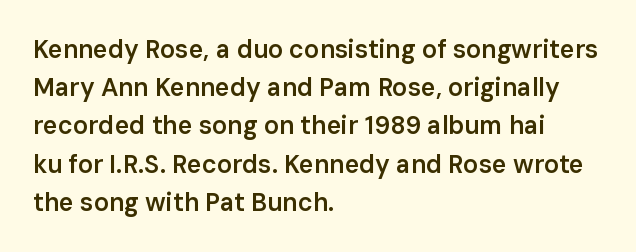
How heavy is the stroke? Medium-heavy — a semibold, shy of bold. Summary of vertical rhythm: regular, with standard interline spacing. Underline: absent. Inter-character spacing is left at the font's built-in metrics. A student would call this left alignment; a typographer would say flush left, rag right. Italic? Not at all — the glyphs are vertical.
